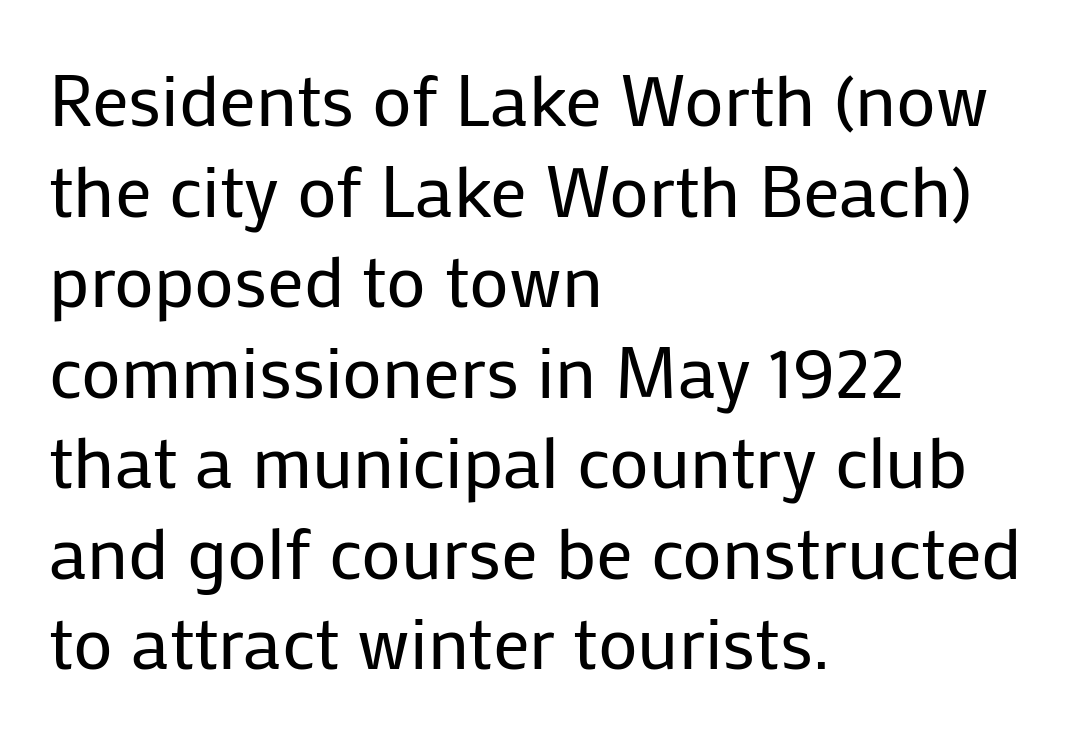
The image shows 73 px regular-weight sans-serif type, upright; set left-aligned, line spacing 1.24x, normal letter spacing, not underlined; low stroke contrast and a medium x-height.
